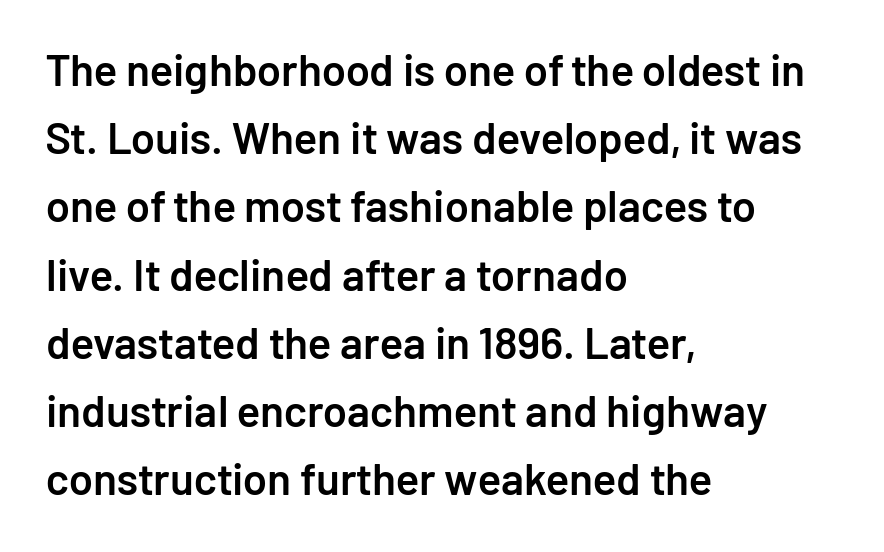
The image shows 44 px semibold sans-serif type, upright; set left-aligned, normal line spacing (1.55x), normal letter spacing, not underlined; low stroke contrast and a medium x-height.
